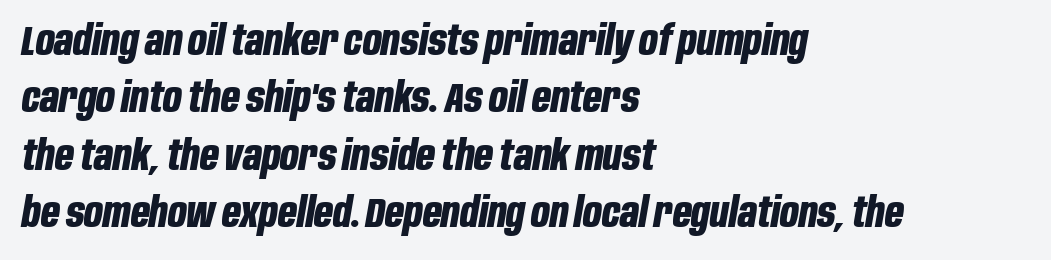
{"italic": "yes", "lean": "right", "slant_degrees": 10, "bold": "yes", "weight": "bold", "width": "condensed", "stroke_contrast": "low", "x_height": "large", "monospaced": "no", "underline": "no", "align": "left", "line_spacing": "normal", "line_spacing_ratio": 1.4, "letter_spacing": "normal", "letter_spacing_em": 0.0, "glyph_px": 41}
